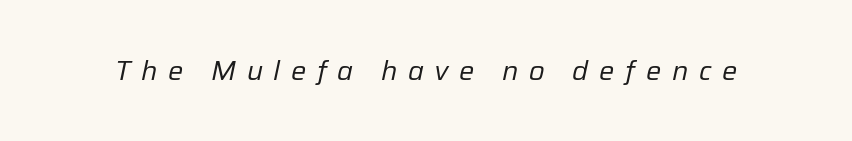
Q: Is the text bold? A: No.
Q: Is the text italic (slanted)? A: Yes, it leans right by about 12 degrees.
Q: Is the text underlined? A: No.
Q: Is the spacing between letters normal or unusually wide? A: Unusually wide.
